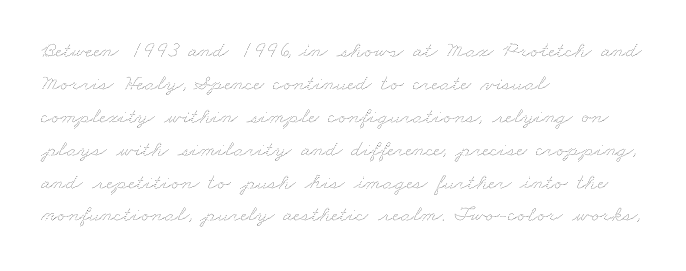
{"bold": "no", "underline": "no", "align": "left", "line_spacing": "normal", "line_spacing_ratio": 1.43, "letter_spacing": "normal", "letter_spacing_em": 0.0, "glyph_px": 23}
